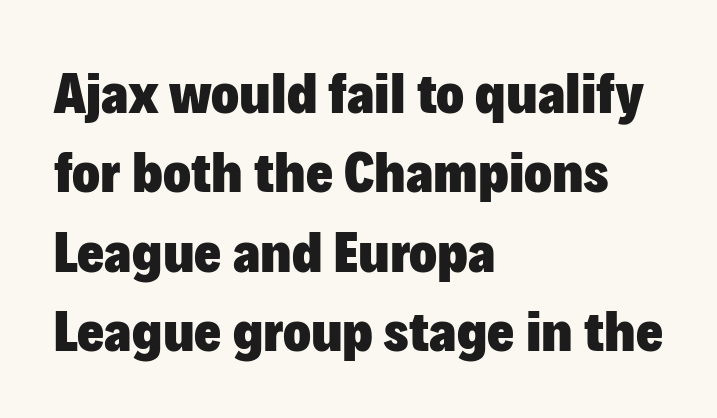
The image shows 58 px heavy sans-serif type, upright; set left-aligned, normal line spacing (1.37x), normal letter spacing, not underlined; low stroke contrast and a medium x-height.
